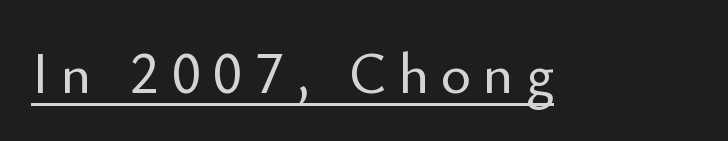
Q: Is the text italic (slanted)? A: No, it is upright.
Q: Is the typeface a serif or a sans-serif typeface? A: Sans-serif.
Q: Is the text underlined? A: Yes.
Q: Is the spacing between letters normal or unusually wide? A: Unusually wide.
Q: Width (condensed, normal, or wide)? A: Normal.
Q: Stroke contrast? A: Low.
Q: x-height? A: Small.
Q: Monospaced? A: No.
